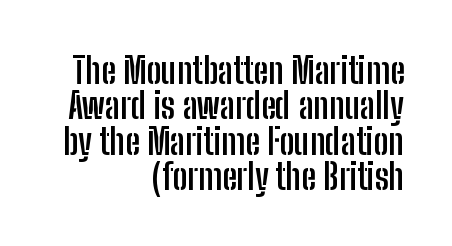
Q: Is the text bold? A: Yes.
Q: Is the text italic (slanted)? A: No, it is upright.
Q: Is the typeface a serif or a sans-serif typeface? A: Sans-serif.
Q: Is the text underlined? A: No.
Q: How is the paragraph aligned? A: Right-aligned.
Q: Is the spacing between letters normal or unusually wide? A: Normal.
Q: Is the spacing between lines tight, normal or loose? A: Tight.
Q: Width (condensed, normal, or wide)? A: Condensed.
Q: Stroke contrast? A: Low.
Q: x-height? A: Medium.
Q: Monospaced? A: No.
